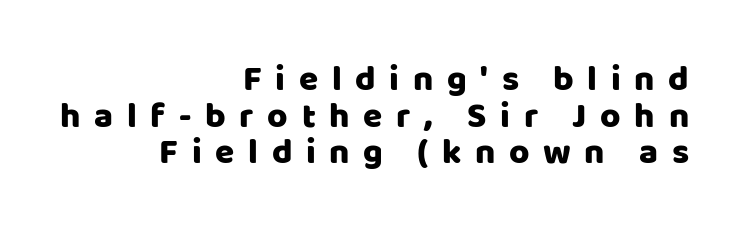
The image shows 35 px sans-serif type, upright; set right-aligned, tight line spacing (1.05x), unusually wide letter spacing (+0.39 em), not underlined; low stroke contrast and a large x-height.
